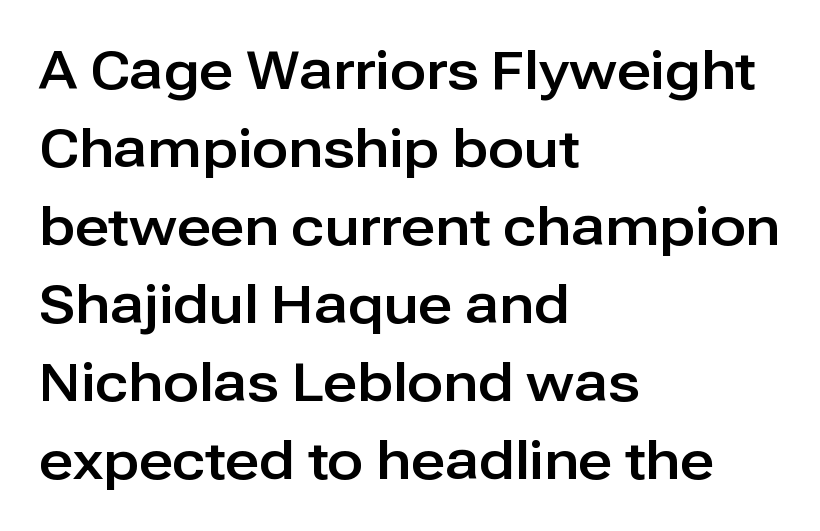
The image shows 53 px sans-serif type, upright; set left-aligned, normal line spacing (1.47x), normal letter spacing, not underlined; low stroke contrast and a medium x-height.
